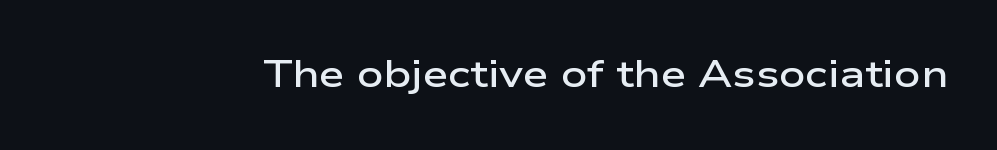
Upright lettering throughout. Stroke terminals: plain, sans-serif. Clear beneath every line of the passage. Students, this is semibold: more ink than regular, less than bold. The face used here is proportionally spaced, like ordinary book or web type.
